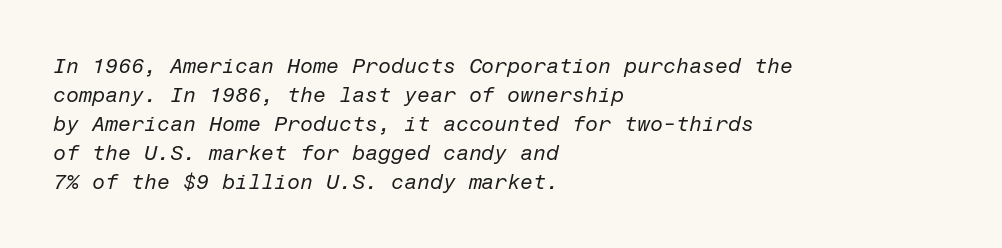
Q: Is the text bold? A: No.
Q: Is the text italic (slanted)? A: Yes, it leans right by about 12 degrees.
Q: Is the text underlined? A: No.
Q: How is the paragraph aligned? A: Left-aligned.
Q: Is the spacing between letters normal or unusually wide? A: Normal.
Q: Is the spacing between lines tight, normal or loose? A: Normal.
